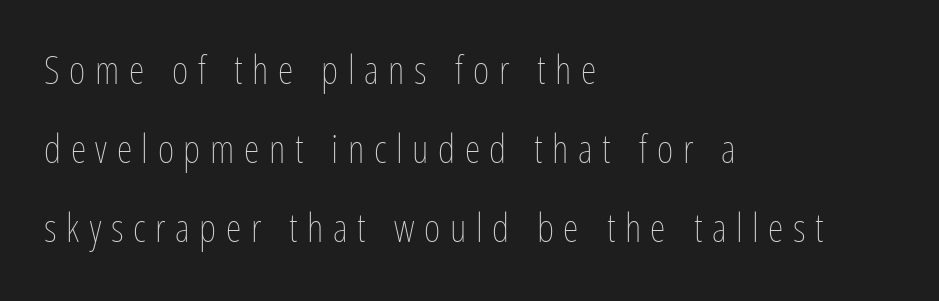
{"italic": "no", "bold": "no", "weight": "thin", "width": "condensed", "stroke_contrast": "low", "x_height": "medium", "monospaced": "no", "underline": "no", "align": "left", "line_spacing": "loose", "line_spacing_ratio": 1.97, "letter_spacing": "wide", "letter_spacing_em": 0.24, "glyph_px": 40}
